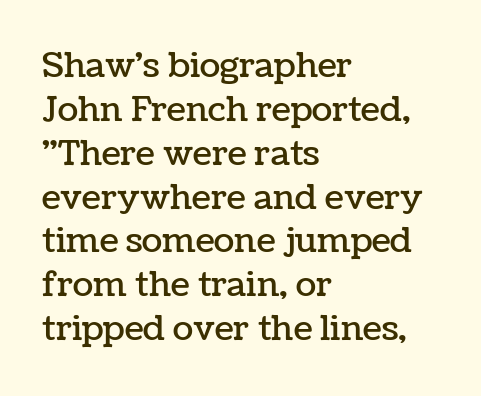
{"italic": "no", "width": "normal", "stroke_contrast": "low", "x_height": "medium", "monospaced": "no", "underline": "no", "align": "left", "line_spacing": "normal", "line_spacing_ratio": 1.29, "letter_spacing": "normal", "letter_spacing_em": 0.0, "glyph_px": 34}
